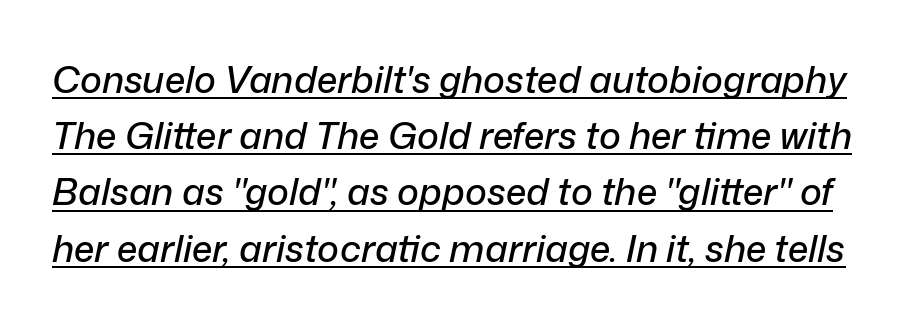
The letters advance in unequal steps, a hallmark of proportional type. It's the slanting kind of type. This is underlined copy, the kind a proofreader might mark for attention. You could call the tracking neutral — neither tight nor loose.
